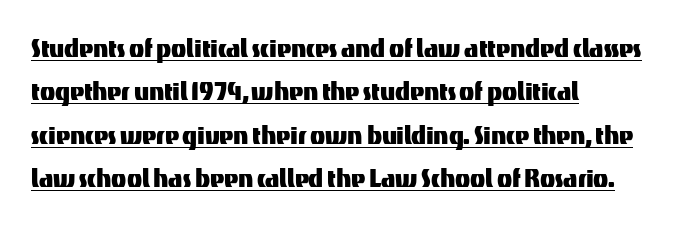
Q: Is the text italic (slanted)? A: No, it is upright.
Q: Is the typeface a serif or a sans-serif typeface? A: Sans-serif.
Q: Is the text underlined? A: Yes.
Q: How is the paragraph aligned? A: Left-aligned.
Q: Is the spacing between letters normal or unusually wide? A: Normal.
Q: Is the spacing between lines tight, normal or loose? A: Normal.
Q: Width (condensed, normal, or wide)? A: Normal.
Q: Stroke contrast? A: Medium.
Q: x-height? A: Medium.
Q: Monospaced? A: No.
